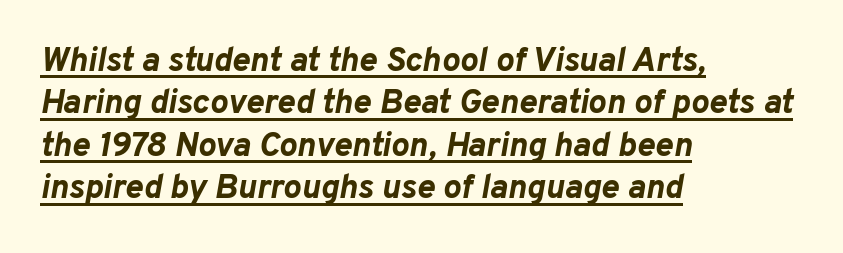
{"italic": "yes", "lean": "right", "slant_degrees": 10, "bold": "yes", "weight": "bold", "width": "normal", "stroke_contrast": "low", "x_height": "medium", "monospaced": "no", "underline": "yes", "align": "left", "line_spacing": "normal", "line_spacing_ratio": 1.25, "letter_spacing": "normal", "letter_spacing_em": 0.0, "glyph_px": 34}
